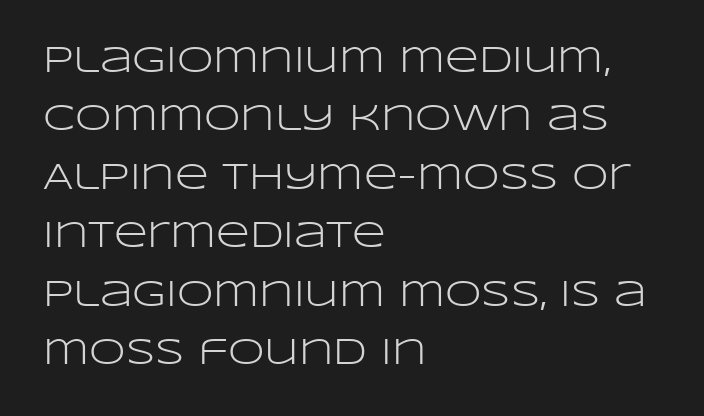
Q: Is the text bold? A: No.
Q: Is the text italic (slanted)? A: No, it is upright.
Q: Is the typeface a serif or a sans-serif typeface? A: Sans-serif.
Q: Is the text underlined? A: No.
Q: How is the paragraph aligned? A: Left-aligned.
Q: Is the spacing between letters normal or unusually wide? A: Normal.
Q: Is the spacing between lines tight, normal or loose? A: Normal.
Q: Width (condensed, normal, or wide)? A: Wide.
Q: Stroke contrast? A: Low.
Q: x-height? A: Large.
Q: Monospaced? A: No.
